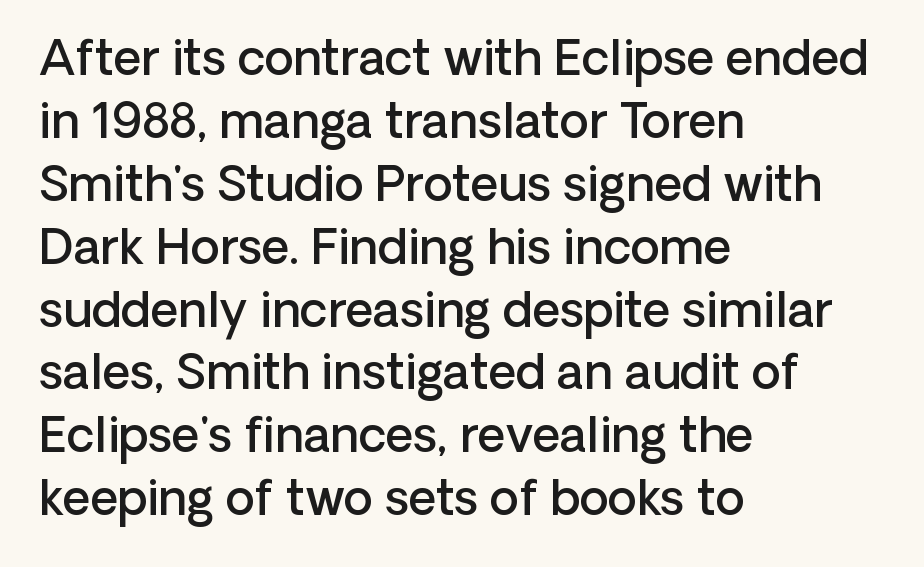
The image shows 48 px semibold sans-serif type, upright; set left-aligned, normal line spacing (1.31x), normal letter spacing, not underlined; low stroke contrast and a medium x-height.
